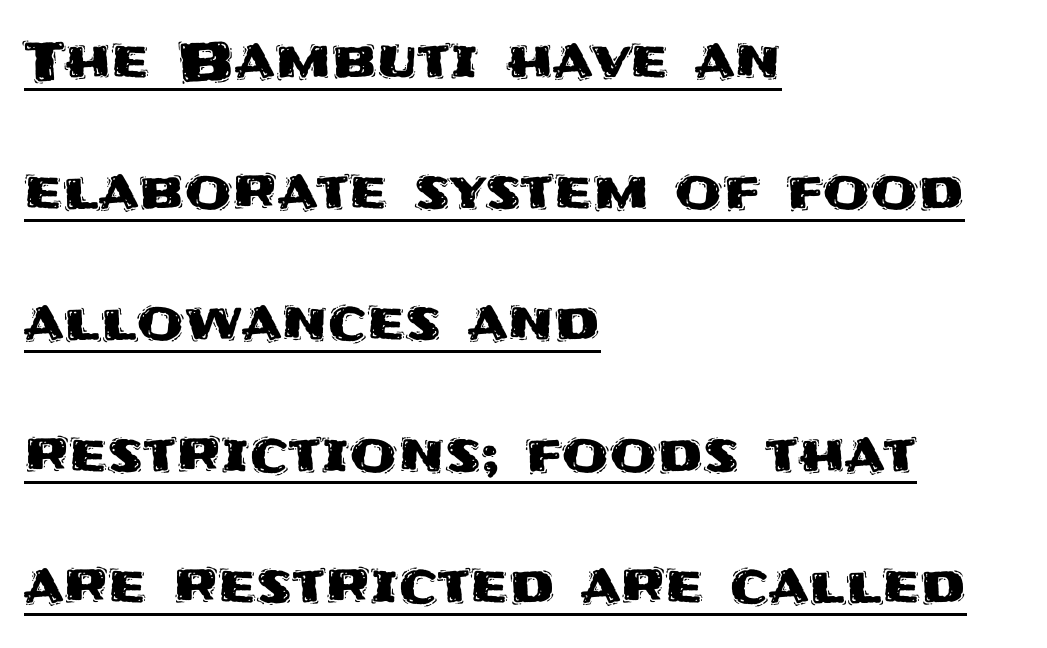
{"serif": "no", "italic": "no", "width": "normal", "stroke_contrast": "medium", "x_height": "large", "monospaced": "no", "underline": "yes", "align": "left", "line_spacing": "loose", "line_spacing_ratio": 2.43, "letter_spacing": "normal", "letter_spacing_em": 0.0, "glyph_px": 54}
